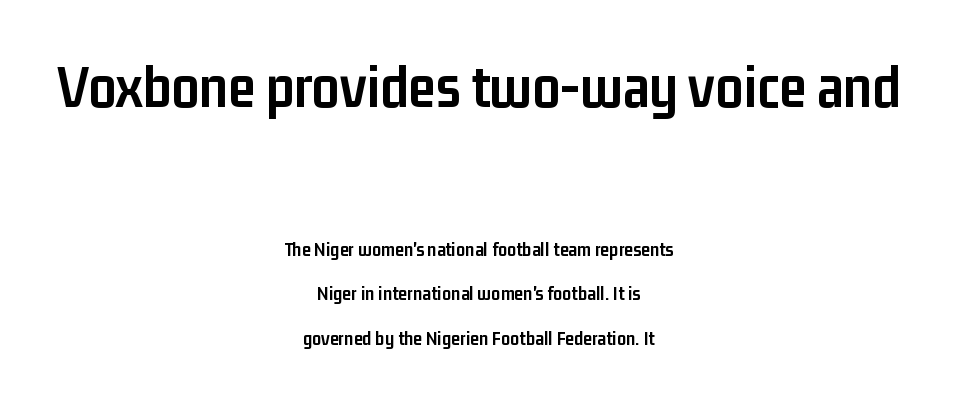
The image shows 61 px semibold, condensed sans-serif type, upright; set centered, loose line spacing (2.23x), normal letter spacing, not underlined; the first (top) block is 3.05x larger; low stroke contrast and a medium x-height.
